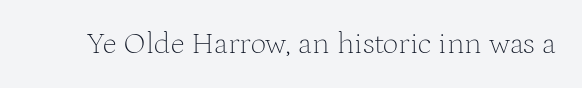
{"serif": "yes", "italic": "no", "bold": "no", "weight": "thin", "width": "normal", "stroke_contrast": "medium", "x_height": "medium", "monospaced": "no", "underline": "no", "letter_spacing": "normal", "letter_spacing_em": 0.0, "glyph_px": 31}
